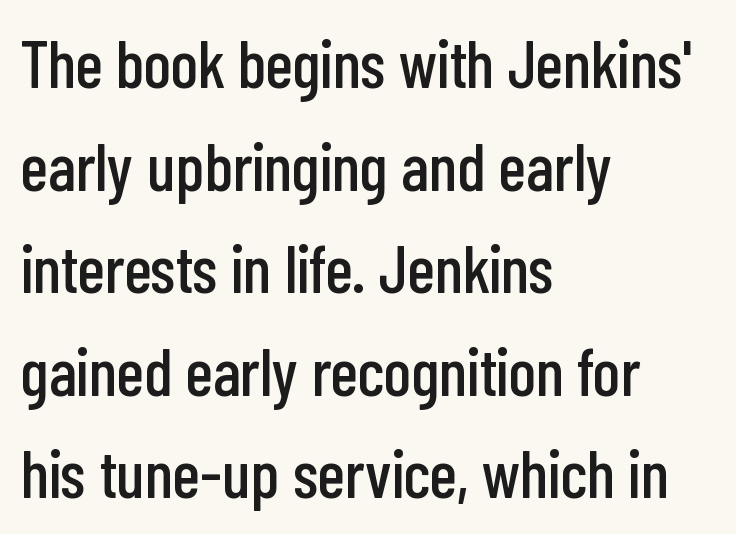
{"serif": "no", "italic": "no", "width": "condensed", "stroke_contrast": "low", "x_height": "medium", "monospaced": "no", "underline": "no", "align": "left", "line_spacing": "normal", "line_spacing_ratio": 1.53, "letter_spacing": "normal", "letter_spacing_em": 0.0, "glyph_px": 67}
